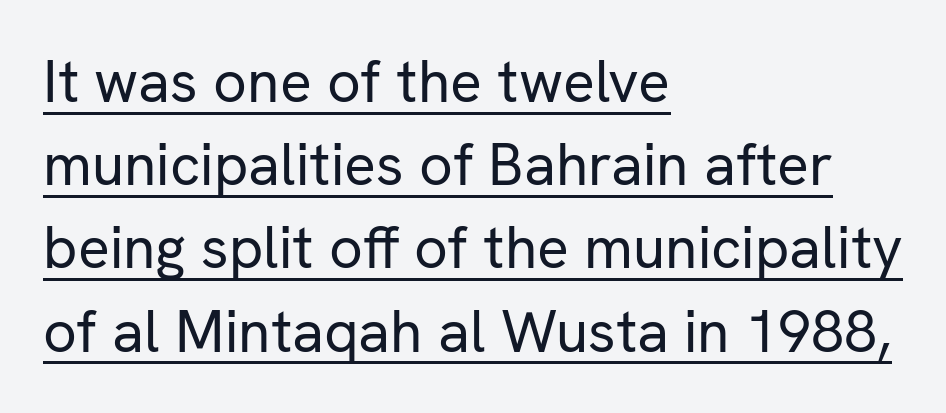
Q: Is the text bold? A: No.
Q: Is the text italic (slanted)? A: No, it is upright.
Q: Is the typeface a serif or a sans-serif typeface? A: Sans-serif.
Q: Is the text underlined? A: Yes.
Q: How is the paragraph aligned? A: Left-aligned.
Q: Is the spacing between letters normal or unusually wide? A: Normal.
Q: Is the spacing between lines tight, normal or loose? A: Normal.
Q: Width (condensed, normal, or wide)? A: Normal.
Q: Stroke contrast? A: Low.
Q: x-height? A: Medium.
Q: Monospaced? A: No.
